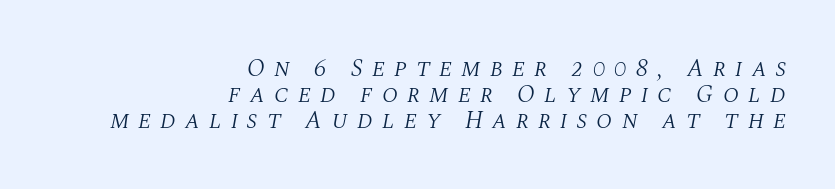
Quick note: italic. This rendering widens character spacing well past its baseline value. Bold? No — there's no thickening of the strokes. This block would grow much taller if given ordinary leading; it's compressed now.
